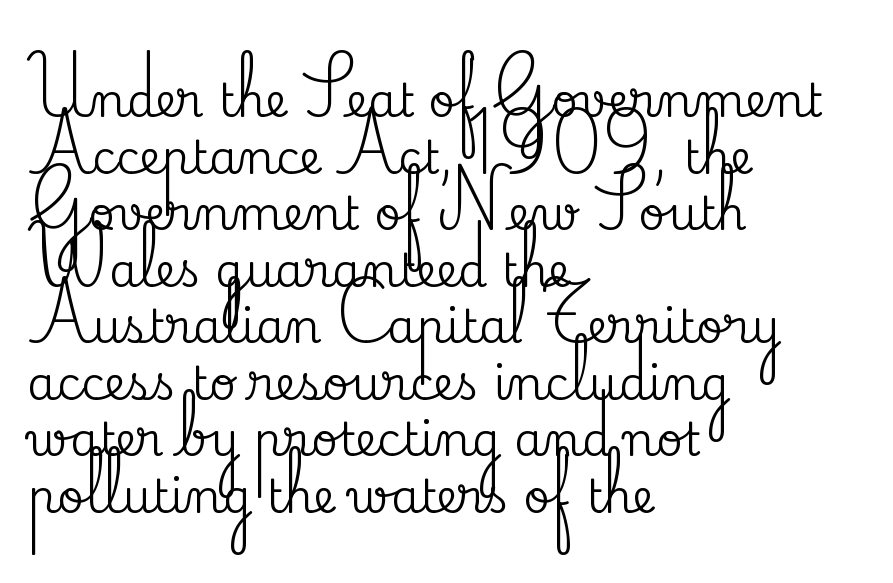
This sample uses a serif face. The zone under the glyphs is completely vacant. Horizontal alignment here is leftward, the default for most running prose. The horizontal fit of the characters is conventional and even. The rendering uses natural spacing where letterforms have individual widths.
